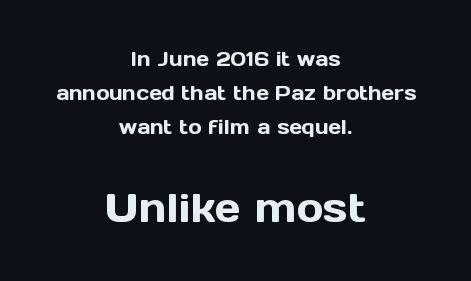
Does the lettering tilt? It doesn't — this is upright. The glyphs are unaccompanied by any horizontal stroke below them. Is the lower block the larger one? Yes — the lower block carries the bigger type. Casual observation: everything's sitting right in the middle. This sample has the flowing, uneven cadence of proportional lettering. Classification — sans serif.
